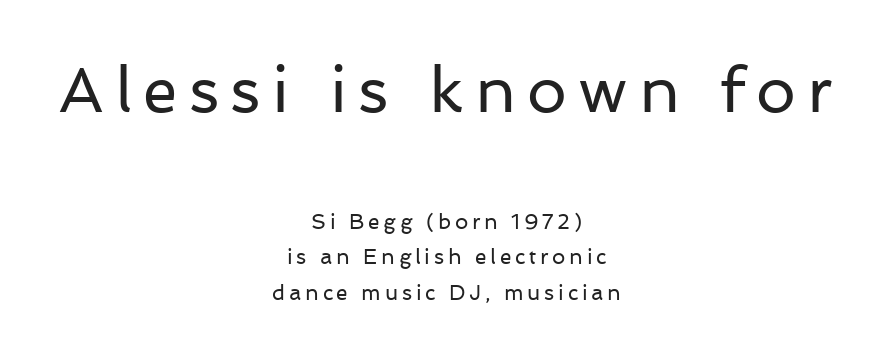
The image shows 63 px regular-weight sans-serif type, upright; set centered, normal line spacing (1.69x), not underlined; the first (top) block is 3.0x larger; low stroke contrast and a medium x-height.
